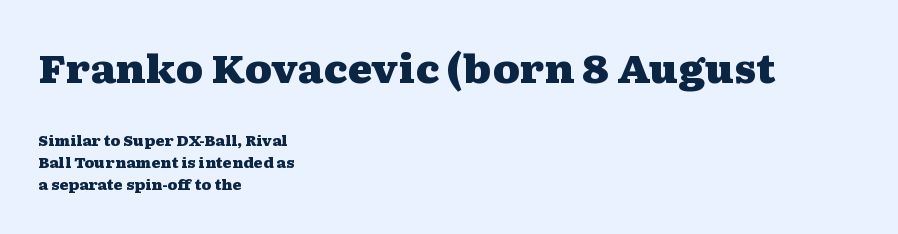
Letterform terminals end in serifs throughout the passage. No italicization has been applied; the sample stays upright. The area under the type is left untouched. Between these two stacked blocks, the higher one wins on size. You could not count columns in this text — the font is proportionally spaced. The passage shown is emphatically bold.
